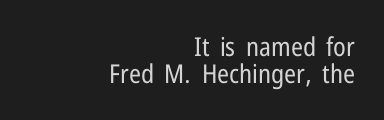
Check under the words: just untouched page. The letters look calm and open, with moderate or lighter stems. Every stem runs plumb, perpendicular to the baseline. The lines in this sample share a right terminus and differ only in where they begin. Nothing unusual about the tracking: characters are spaced as the font intends. In terms of leading, this rendering errs on the cramped side.
